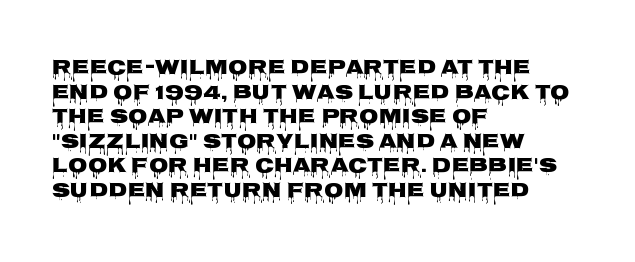
{"italic": "no", "underline": "no", "align": "left", "line_spacing_ratio": 1.23, "letter_spacing": "normal", "letter_spacing_em": 0.0, "glyph_px": 20}
